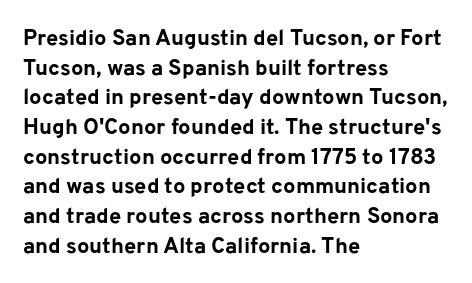
{"italic": "no", "bold": "yes", "underline": "no", "align": "left", "line_spacing": "normal", "line_spacing_ratio": 1.35, "letter_spacing": "normal", "letter_spacing_em": 0.0, "glyph_px": 22}
